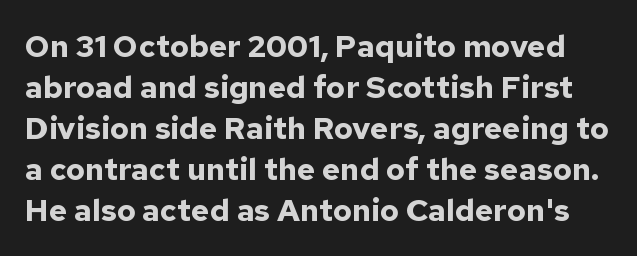
In terms of weight, the rendering is a true, heavy bold. The face used here is a sans, in the tradition of grotesques and geometrics. Posture: upright roman. Nobody touched the tracking dial on this one. Decoration check: the copy has no underline.
